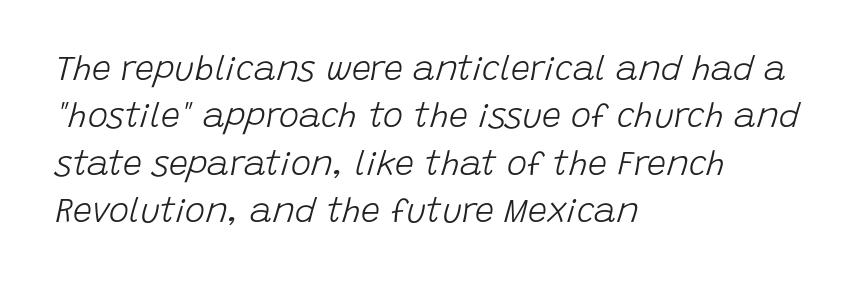
The image shows 34 px light type, italic (leaning right); set left-aligned, normal line spacing (1.39x), normal letter spacing, not underlined; low stroke contrast and a large x-height.
